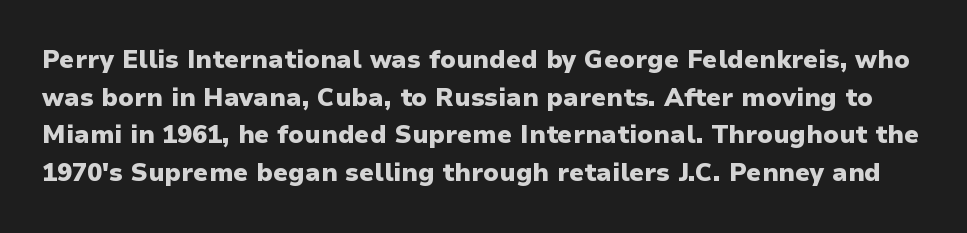
Honestly, there is no underline to notice here at all. The gaps between neighbouring characters are ordinary and unremarkable. You'd pick this weight for a headline — it's a proper bold. The lettering holds an erect, upright posture throughout. Whoever set this chose a conventional vertical rhythm.
